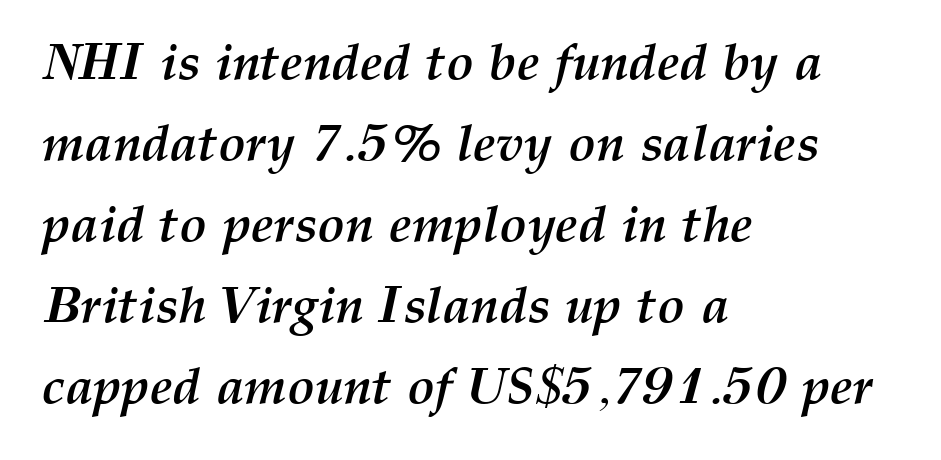
This is oblique type, the kind used for emphasis or titles. Emphasis by weight is at full strength: bold. The rendering uses natural spacing where letterforms have individual widths. Normally led — the rows are evenly, conventionally spaced. Characters follow at the spacing the type designer built in.
